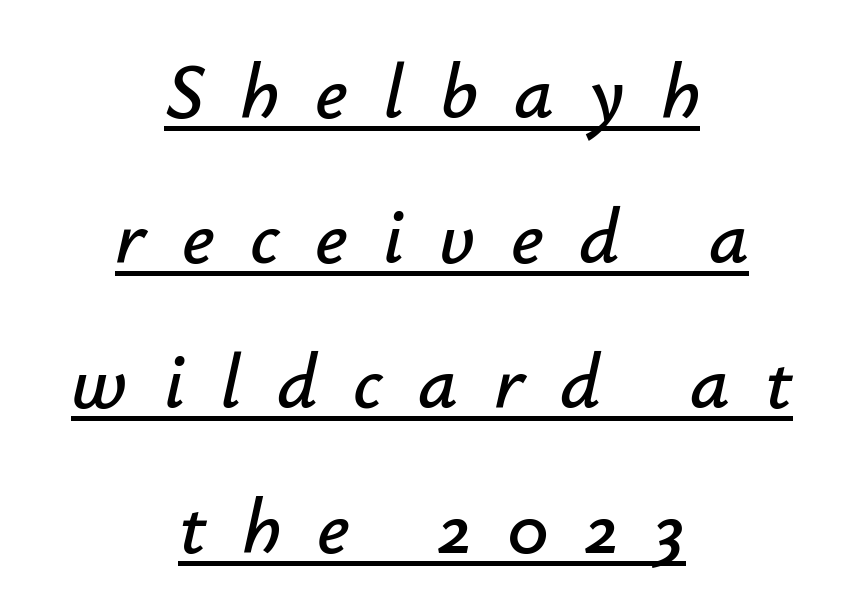
Q: Is the text italic (slanted)? A: Yes, it leans right by about 12 degrees.
Q: Is the text underlined? A: Yes.
Q: How is the paragraph aligned? A: Centered.
Q: Is the spacing between letters normal or unusually wide? A: Unusually wide.
Q: Width (condensed, normal, or wide)? A: Normal.
Q: Stroke contrast? A: Low.
Q: x-height? A: Small.
Q: Monospaced? A: No.
